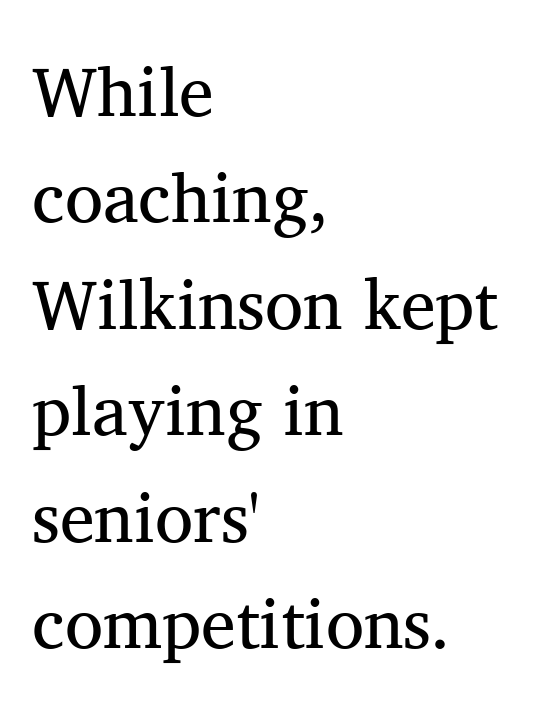
Q: Is the text bold? A: No.
Q: Is the text italic (slanted)? A: No, it is upright.
Q: Is the typeface a serif or a sans-serif typeface? A: Serif.
Q: Is the text underlined? A: No.
Q: How is the paragraph aligned? A: Left-aligned.
Q: Is the spacing between letters normal or unusually wide? A: Normal.
Q: Is the spacing between lines tight, normal or loose? A: Normal.
Q: Width (condensed, normal, or wide)? A: Normal.
Q: Stroke contrast? A: Medium.
Q: x-height? A: Medium.
Q: Monospaced? A: No.
